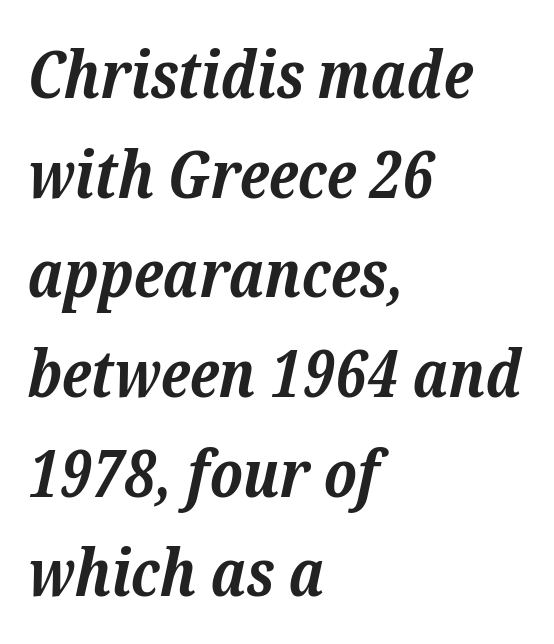
{"serif": "yes", "italic": "yes", "lean": "right", "slant_degrees": 12, "bold": "yes", "weight": "bold", "width": "normal", "stroke_contrast": "low", "x_height": "medium", "monospaced": "no", "underline": "no", "align": "left", "line_spacing": "normal", "line_spacing_ratio": 1.51, "letter_spacing": "normal", "letter_spacing_em": 0.0, "glyph_px": 66}
